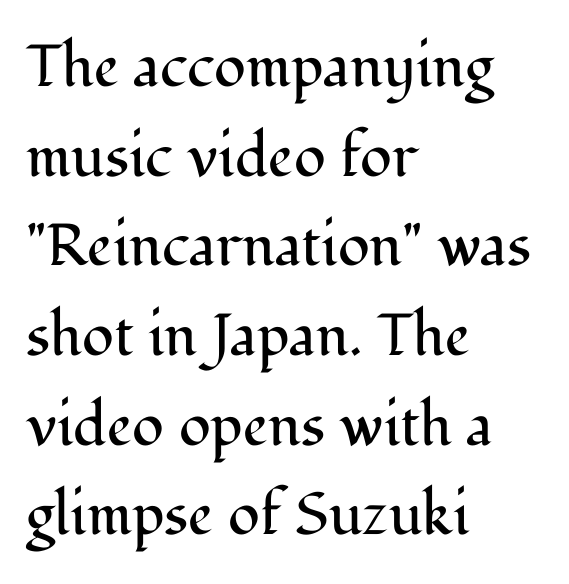
In terms of posture, this sample is upright. Regarding serifs, this sample has them. Observe the ordinary spacing: letters are neighbours, not strangers. Think of a printed novel: that variable character pitch is what you see here. Words float on clear page, feet unadorned. Each line starts at the same left margin while the right side varies.
